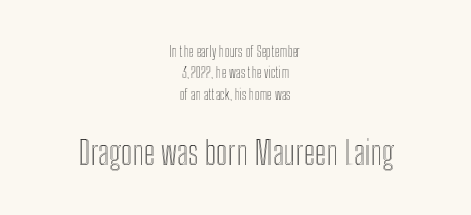
{"italic": "no", "width": "condensed", "x_height": "medium", "monospaced": "no", "underline": "no", "align": "center", "line_spacing": "normal", "line_spacing_ratio": 1.53, "letter_spacing": "normal", "letter_spacing_em": 0.0, "larger_block": "second", "size_ratio": 2.29, "glyph_px": 32}
